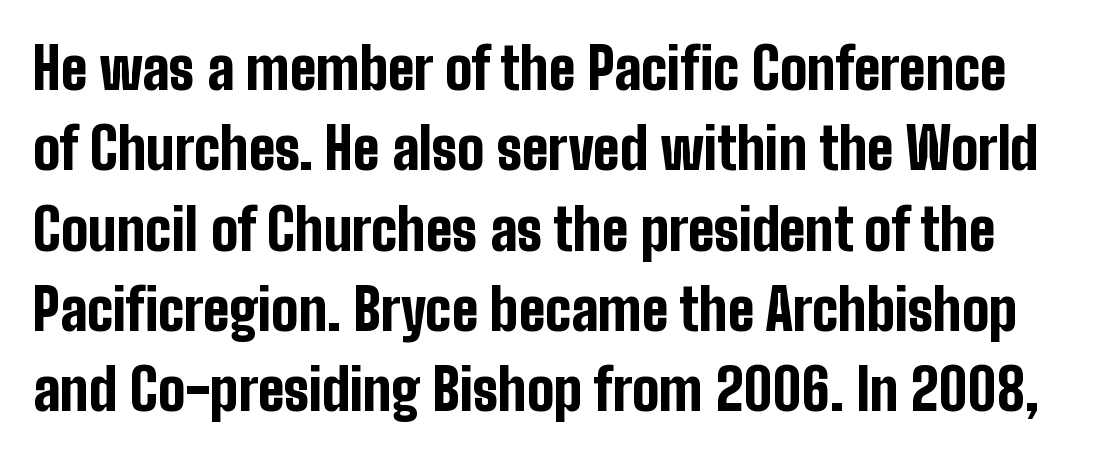
Q: Is the text bold? A: Yes.
Q: Is the text italic (slanted)? A: No, it is upright.
Q: Is the typeface a serif or a sans-serif typeface? A: Sans-serif.
Q: Is the text underlined? A: No.
Q: Is the spacing between letters normal or unusually wide? A: Normal.
Q: Is the spacing between lines tight, normal or loose? A: Normal.
Q: Width (condensed, normal, or wide)? A: Condensed.
Q: Stroke contrast? A: Low.
Q: x-height? A: Medium.
Q: Monospaced? A: No.
